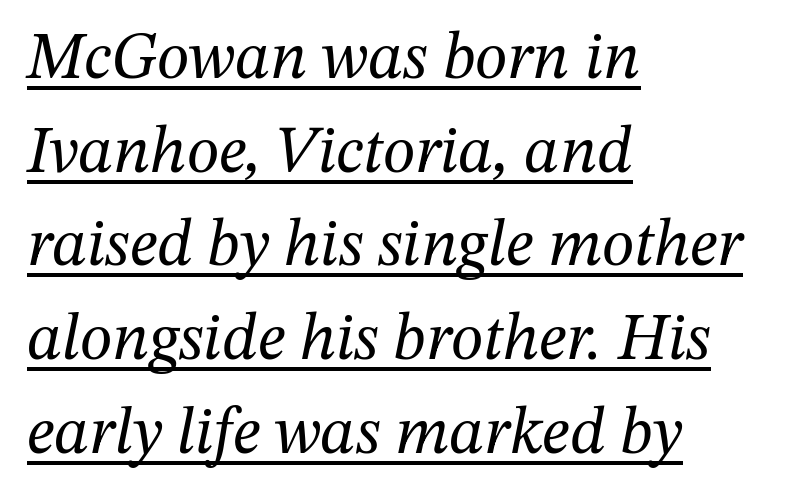
Would a proofreader flag this as italicized? Yes. The designer went with a serif here, giving each stem small feet. The letters advance in unequal steps, a hallmark of proportional type. Letter spacing: default.
